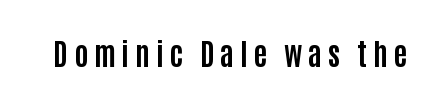
Q: Is the text bold? A: Yes.
Q: Is the text italic (slanted)? A: No, it is upright.
Q: Is the typeface a serif or a sans-serif typeface? A: Sans-serif.
Q: Is the text underlined? A: No.
Q: Width (condensed, normal, or wide)? A: Condensed.
Q: Stroke contrast? A: Low.
Q: x-height? A: Large.
Q: Monospaced? A: No.
